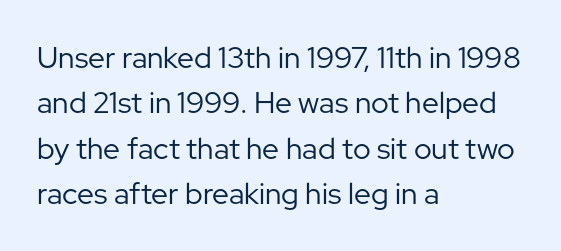
{"serif": "no", "italic": "no", "bold": "no", "weight": "regular", "width": "normal", "stroke_contrast": "low", "x_height": "medium", "monospaced": "no", "underline": "no", "align": "left", "line_spacing": "normal", "line_spacing_ratio": 1.51, "letter_spacing": "normal", "letter_spacing_em": 0.0, "glyph_px": 30}
